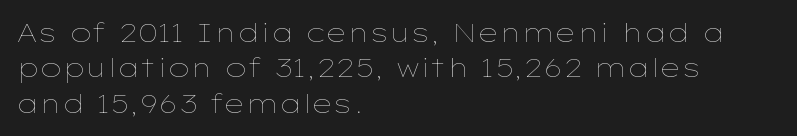
{"italic": "no", "bold": "no", "underline": "no", "align": "left", "line_spacing": "normal", "line_spacing_ratio": 1.36, "letter_spacing": "normal", "letter_spacing_em": 0.0, "glyph_px": 26}
